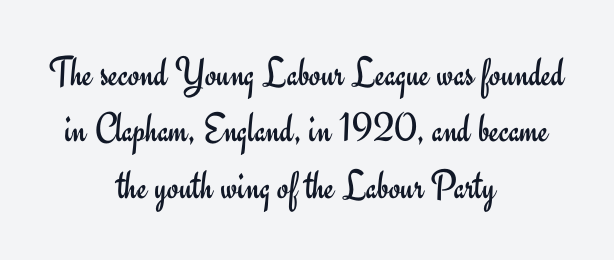
The letters carry no serifs — their stems end cleanly without finishing strokes. The lines are quadded center. The rendering uses natural spacing where letterforms have individual widths. Weight: not bold — regular or lighter.
